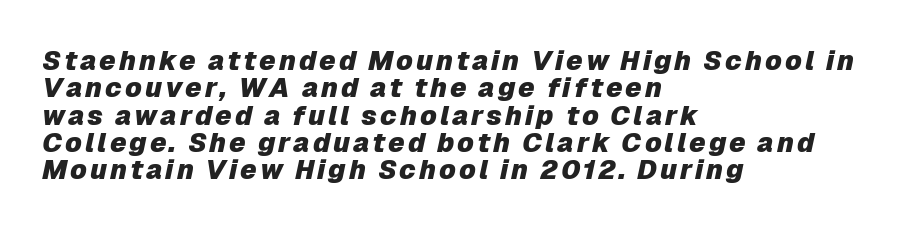
Q: Is the text bold? A: Yes.
Q: Is the text italic (slanted)? A: Yes, it leans right by about 12 degrees.
Q: Is the text underlined? A: No.
Q: How is the paragraph aligned? A: Left-aligned.
Q: Is the spacing between lines tight, normal or loose? A: Tight.
